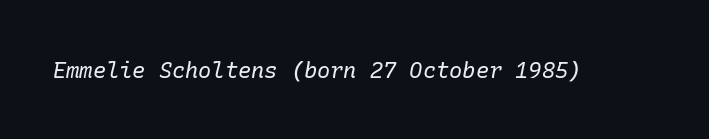
Q: Is the text bold? A: No.
Q: Is the text italic (slanted)? A: Yes, it leans right by about 10 degrees.
Q: Is the text underlined? A: No.
Q: Is the spacing between letters normal or unusually wide? A: Normal.
